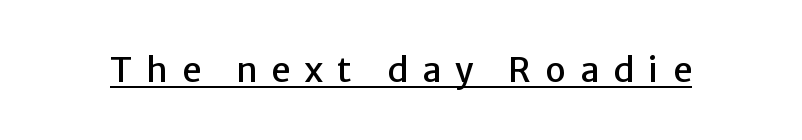
{"serif": "no", "italic": "no", "width": "normal", "stroke_contrast": "low", "x_height": "medium", "monospaced": "no", "underline": "yes", "letter_spacing": "wide", "letter_spacing_em": 0.42, "glyph_px": 34}
